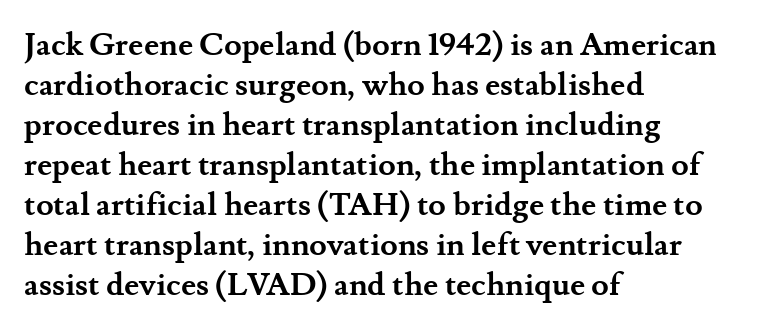
The image shows 32 px semibold serif type, upright; set left-aligned, normal line spacing (1.25x), normal letter spacing, not underlined; medium stroke contrast and a small x-height.
